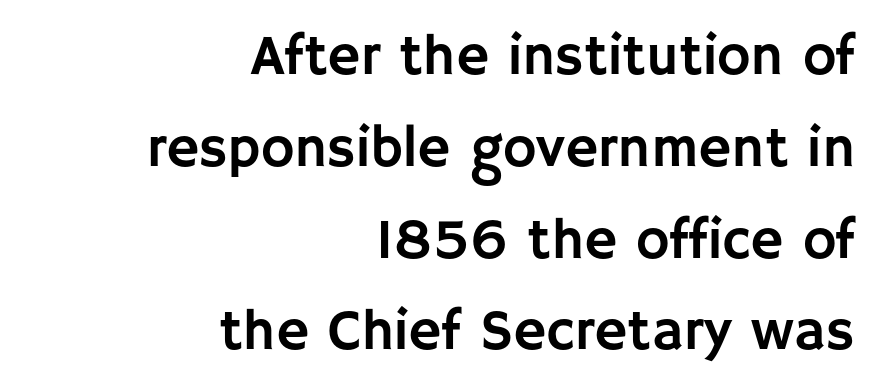
The image shows 57 px sans-serif type, upright; set right-aligned, normal line spacing (1.61x), normal letter spacing, not underlined; low stroke contrast and a large x-height.
